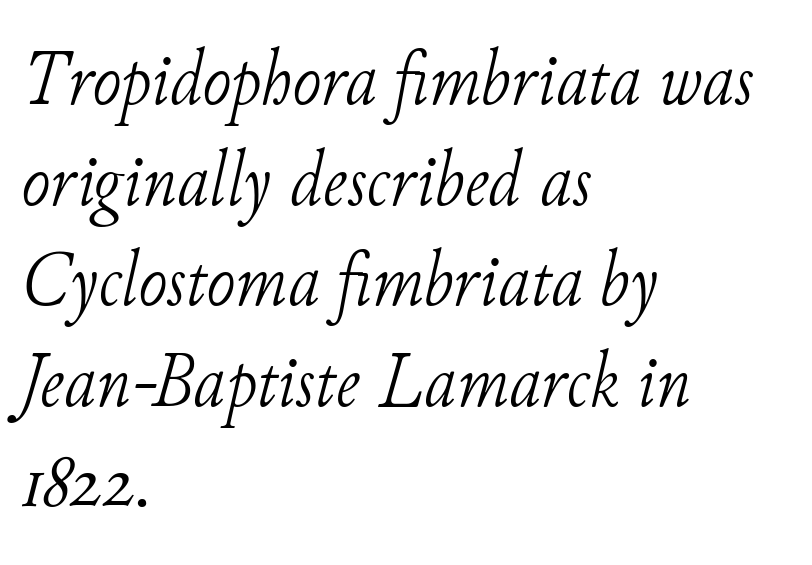
The passage shown leans; its letterforms are oblique. The strokes are not fattened; the text isn't bold. Font category for this specimen: serif. The paragraph shown leans on its left margin.
